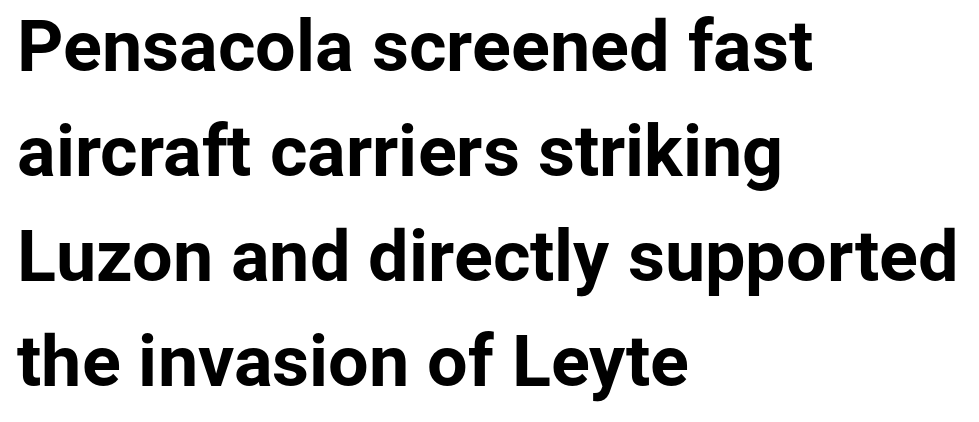
The line texture is even and compact thanks to regular tracking. Posture: upright roman. The passage shown is not underscored anywhere. The typesetter chose a ragged-right arrangement here. One glance says typical: line gaps are just what's usual.
